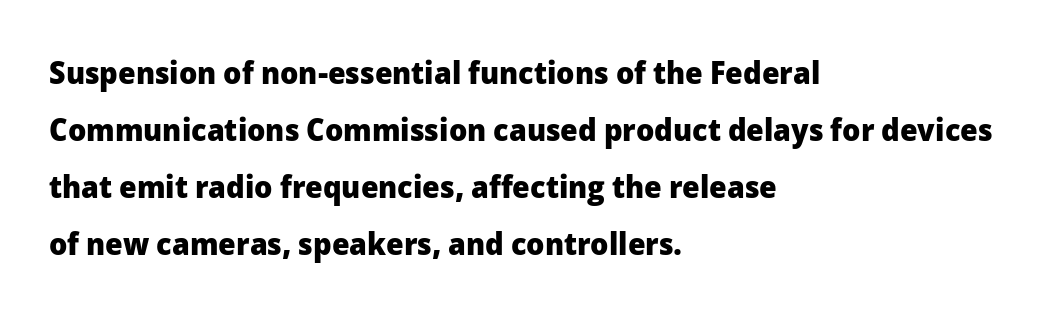
Bold? Absolutely — the strokes are thick and heavy. You could call the tracking neutral — neither tight nor loose. Each letter's strokes conclude bluntly, with no projecting serifs. The letters advance in unequal steps, a hallmark of proportional type. Style check: upright.
